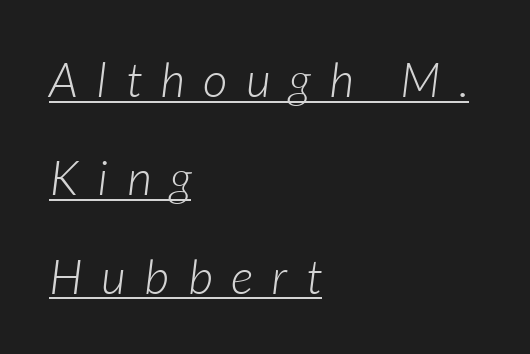
Q: Is the text bold? A: No.
Q: Is the text italic (slanted)? A: Yes, it leans right by about 7 degrees.
Q: Is the text underlined? A: Yes.
Q: How is the paragraph aligned? A: Left-aligned.
Q: Is the spacing between letters normal or unusually wide? A: Unusually wide.
Q: Is the spacing between lines tight, normal or loose? A: Loose.
Q: Width (condensed, normal, or wide)? A: Normal.
Q: Stroke contrast? A: Low.
Q: x-height? A: Medium.
Q: Monospaced? A: No.
